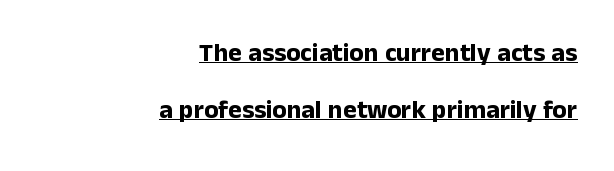
{"italic": "no", "bold": "yes", "underline": "yes", "align": "right", "line_spacing": "loose", "line_spacing_ratio": 2.19, "letter_spacing": "normal", "letter_spacing_em": 0.0, "glyph_px": 26}
